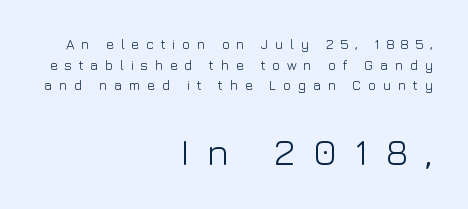
Q: Is the text bold? A: No.
Q: Is the text italic (slanted)? A: No, it is upright.
Q: Is the typeface a serif or a sans-serif typeface? A: Sans-serif.
Q: Is the text underlined? A: No.
Q: How is the paragraph aligned? A: Right-aligned.
Q: Is the spacing between letters normal or unusually wide? A: Unusually wide.
Q: Is the spacing between lines tight, normal or loose? A: Normal.
Q: Which block of text is set in a larger size, the first (top) or the second (bottom)? A: The second (bottom) one.
Q: Width (condensed, normal, or wide)? A: Normal.
Q: Stroke contrast? A: Low.
Q: x-height? A: Medium.
Q: Monospaced? A: No.
